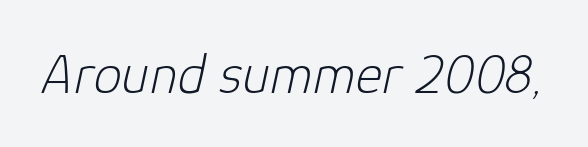
The image shows 57 px light type, italic (leaning right); set normal letter spacing, not underlined; low stroke contrast and a medium x-height.
